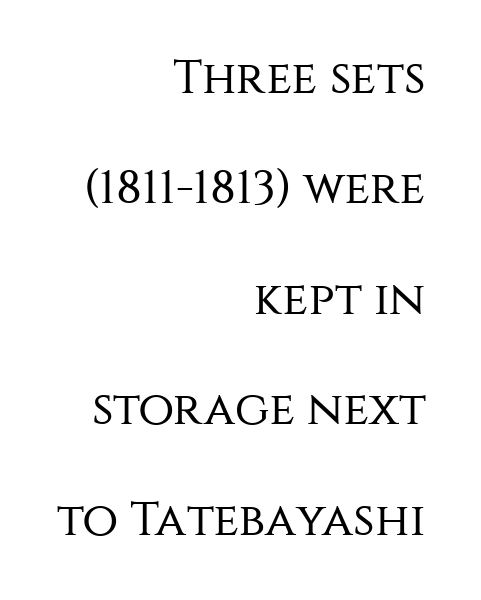
Weight: regular or lighter. Glance below the letters and you will spot only blank space. Alignment: flush right. This sample has the flowing, uneven cadence of proportional lettering.
